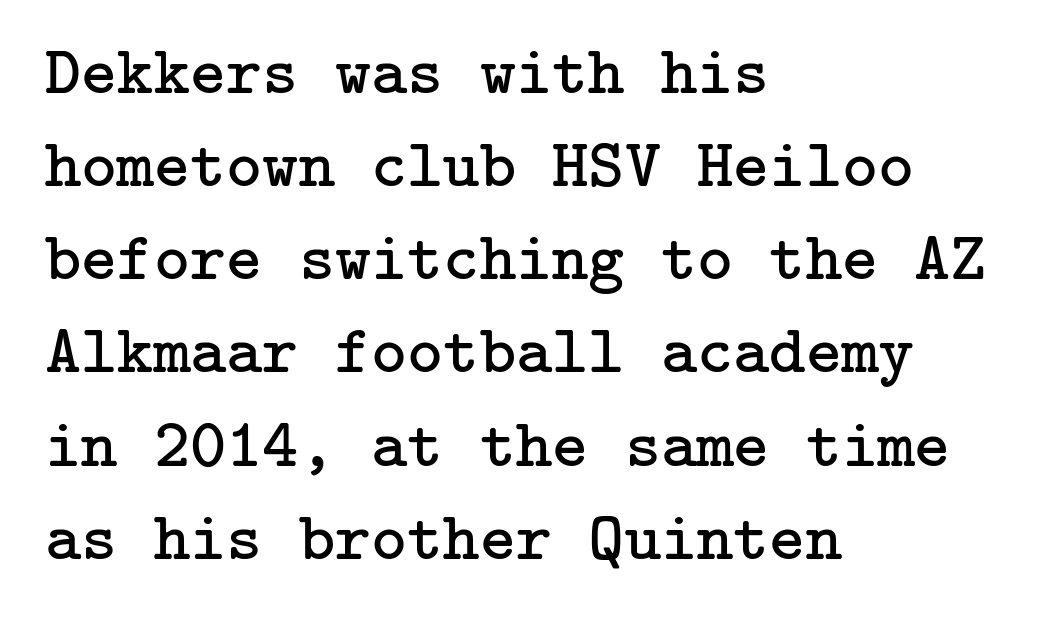
Plain, unruled lines of type. Heaviness? Minimal to ordinary, like unemphasized prose. Rows of type keep a routine distance in the vertical direction. A serif font was chosen for this passage. Letter spacing: default. Is there any slant? The stems are plumb.
